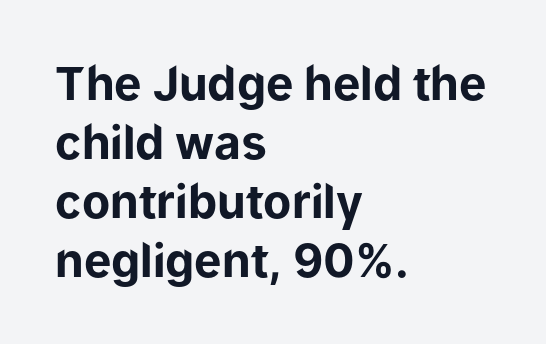
Q: Is the text bold? A: Yes.
Q: Is the text italic (slanted)? A: No, it is upright.
Q: Is the typeface a serif or a sans-serif typeface? A: Sans-serif.
Q: Is the text underlined? A: No.
Q: How is the paragraph aligned? A: Left-aligned.
Q: Is the spacing between letters normal or unusually wide? A: Normal.
Q: Is the spacing between lines tight, normal or loose? A: Normal.
Q: Width (condensed, normal, or wide)? A: Normal.
Q: Stroke contrast? A: Low.
Q: x-height? A: Medium.
Q: Monospaced? A: No.
